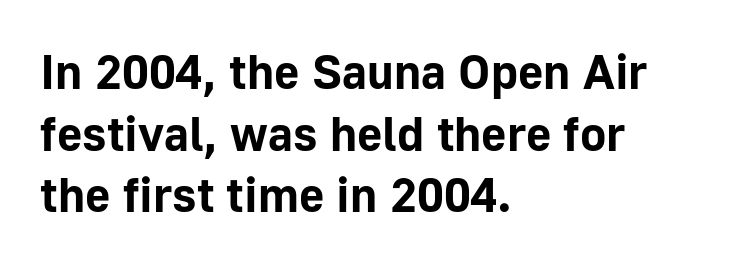
Typeset ragged right — the left edge is the straight one. Letter spacing: default. Reading down the column, the eye jumps a familiar distance to each next line. Note the varied advance widths — an 'i' is clearly narrower than an 'm'.
